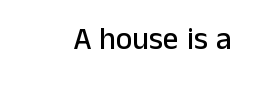
Italic? Not at all — the glyphs are vertical. Descender tails drop into unmarked territory. The glyphs in this specimen are sans serif. Spacing between characters is what you'd get straight out of the box.
